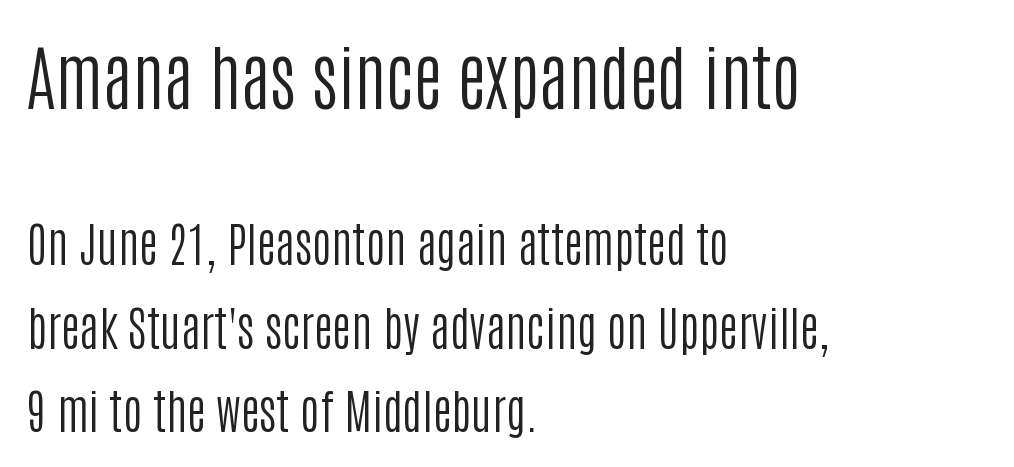
The image shows 71 px regular-weight, condensed sans-serif type, upright; set left-aligned, line spacing 1.78x, normal letter spacing, not underlined; the first (top) block is 1.51x larger; low stroke contrast and a large x-height.
